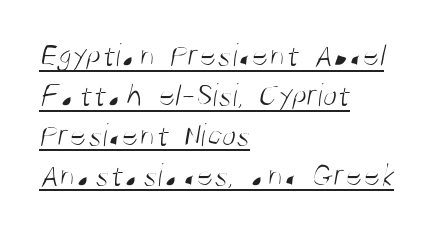
The image shows 33 px light, condensed sans-serif type; set left-aligned, line spacing 1.21x, normal letter spacing, underlined; medium stroke contrast and a large x-height.
